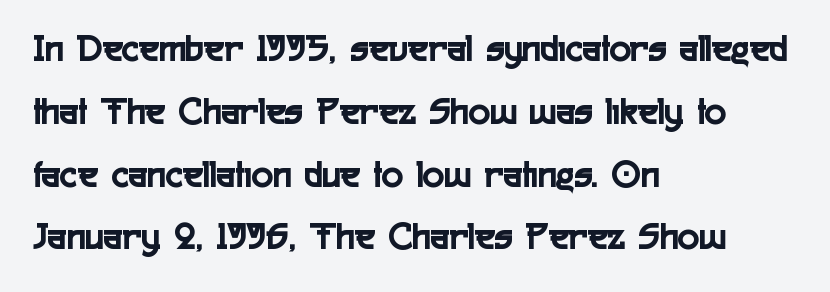
The image shows 40 px condensed sans-serif type, upright; set left-aligned, normal line spacing (1.57x), normal letter spacing, not underlined; a medium x-height.
